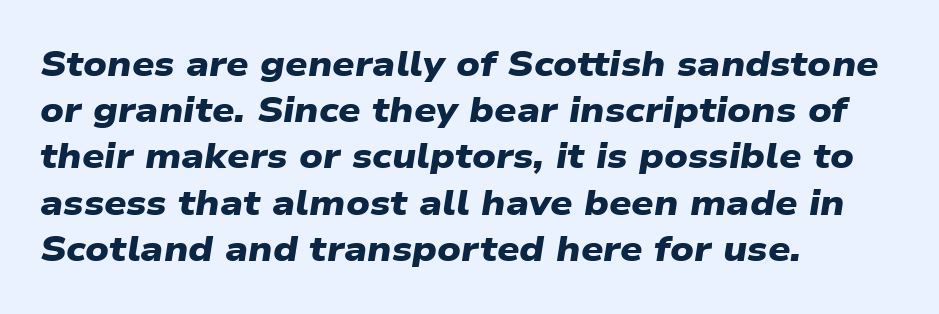
Q: Is the text bold? A: Yes.
Q: Is the typeface a serif or a sans-serif typeface? A: Sans-serif.
Q: Is the text underlined? A: No.
Q: How is the paragraph aligned? A: Left-aligned.
Q: Is the spacing between letters normal or unusually wide? A: Normal.
Q: Is the spacing between lines tight, normal or loose? A: Normal.
Q: Width (condensed, normal, or wide)? A: Wide.
Q: Stroke contrast? A: Low.
Q: x-height? A: Medium.
Q: Monospaced? A: No.
